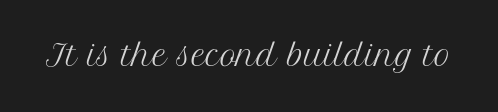
What stands out about the letter spacing? Nothing — it is the standard amount. Anything drawn beneath the words? Only blank space. Is this a fixed-width face? No — the glyphs have proportional, varying widths.
